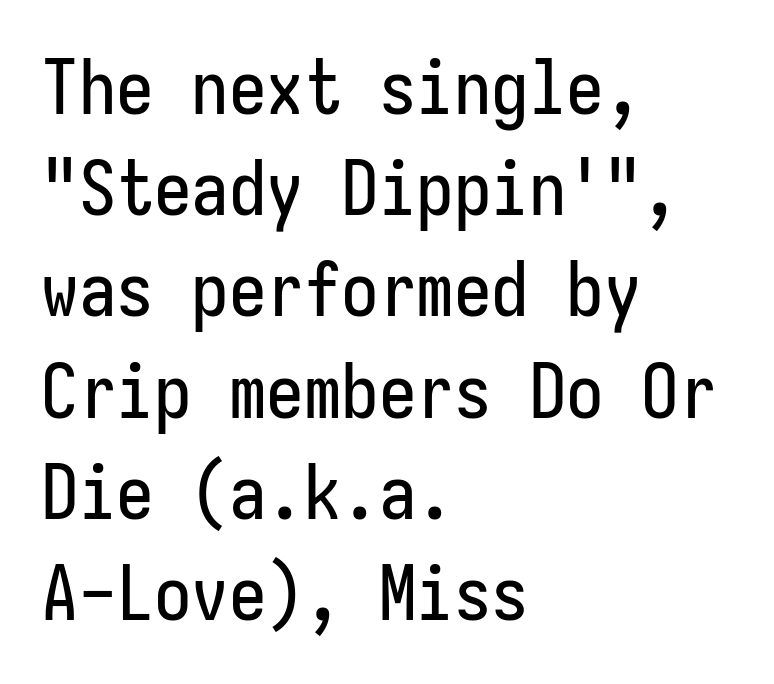
{"serif": "no", "italic": "no", "width": "condensed", "stroke_contrast": "low", "x_height": "medium", "underline": "no", "align": "left", "line_spacing": "normal", "line_spacing_ratio": 1.35, "letter_spacing": "normal", "letter_spacing_em": 0.0, "glyph_px": 75}
